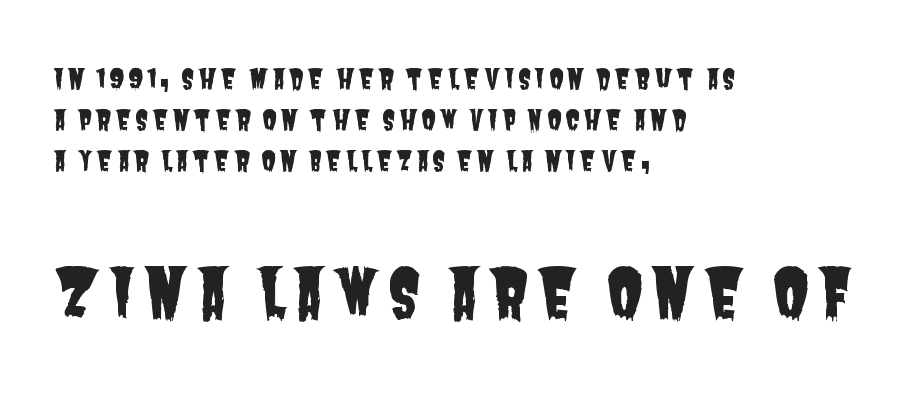
Q: Is the typeface a serif or a sans-serif typeface? A: Sans-serif.
Q: Is the text underlined? A: No.
Q: How is the paragraph aligned? A: Left-aligned.
Q: Is the spacing between lines tight, normal or loose? A: Normal.
Q: Which block of text is set in a larger size, the first (top) or the second (bottom)? A: The second (bottom) one.
Q: Width (condensed, normal, or wide)? A: Condensed.
Q: Stroke contrast? A: Low.
Q: x-height? A: Large.
Q: Monospaced? A: No.
